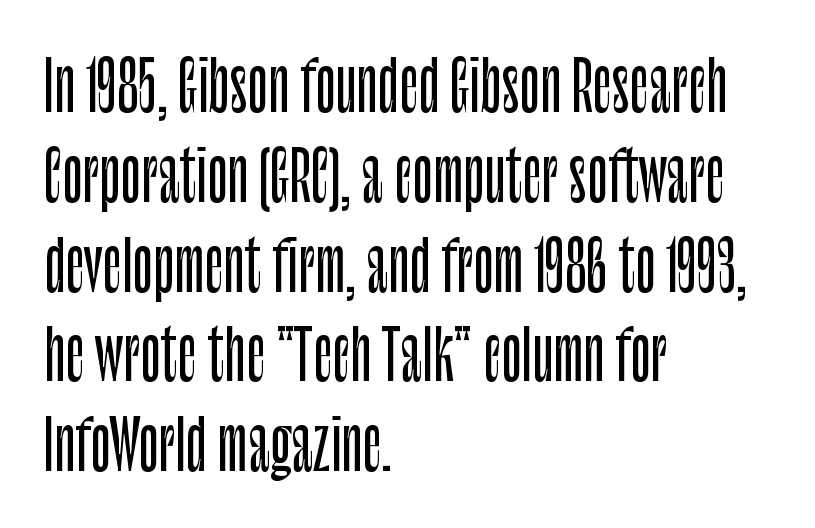
Q: Is the text italic (slanted)? A: No, it is upright.
Q: Is the typeface a serif or a sans-serif typeface? A: Sans-serif.
Q: Is the text underlined? A: No.
Q: How is the paragraph aligned? A: Left-aligned.
Q: Is the spacing between letters normal or unusually wide? A: Normal.
Q: Is the spacing between lines tight, normal or loose? A: Normal.
Q: Width (condensed, normal, or wide)? A: Condensed.
Q: Stroke contrast? A: Low.
Q: x-height? A: Large.
Q: Monospaced? A: No.
